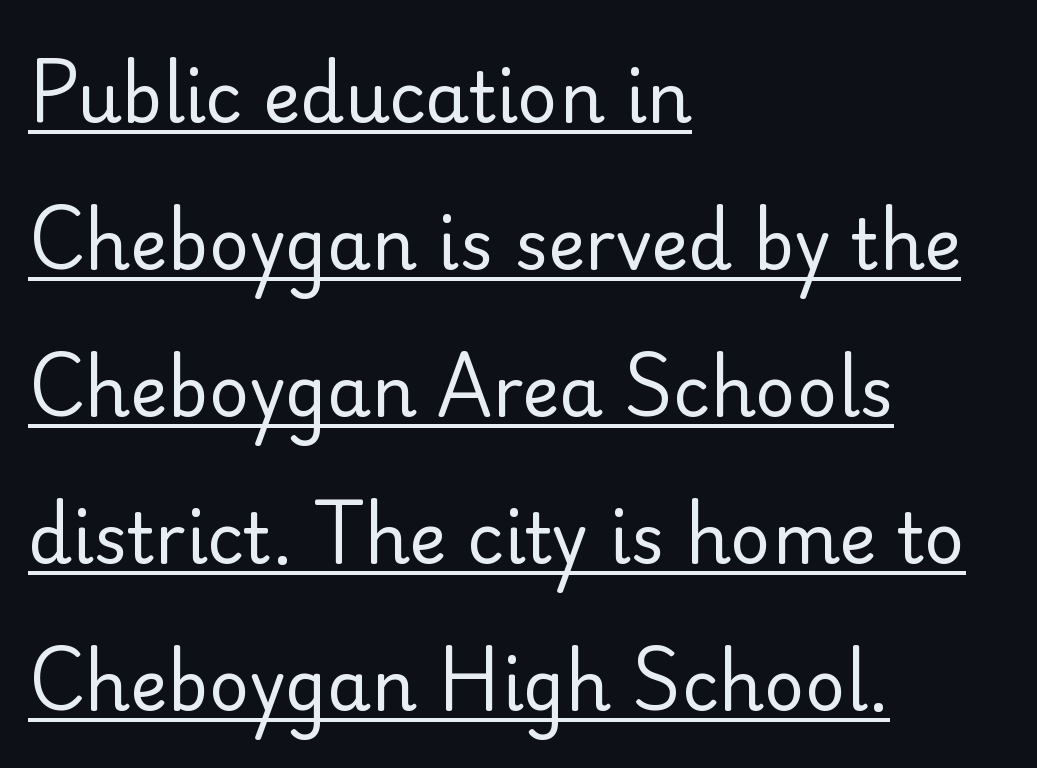
Typeset ragged right — the left edge is the straight one. Airy leading. Like a heading marked for emphasis, these lines bear an underscore. Observe the absence of serifs on each vertical stroke in this sample.
